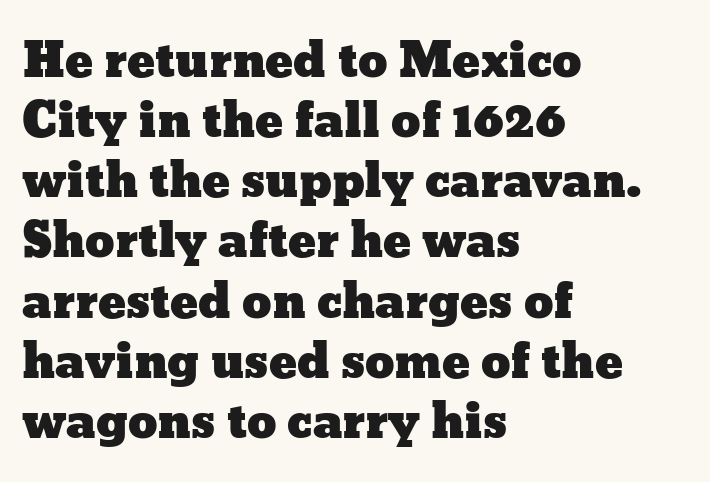
{"italic": "no", "width": "wide", "stroke_contrast": "low", "x_height": "medium", "monospaced": "no", "underline": "no", "align": "left", "line_spacing": "normal", "line_spacing_ratio": 1.28, "letter_spacing": "normal", "letter_spacing_em": 0.0, "glyph_px": 47}
